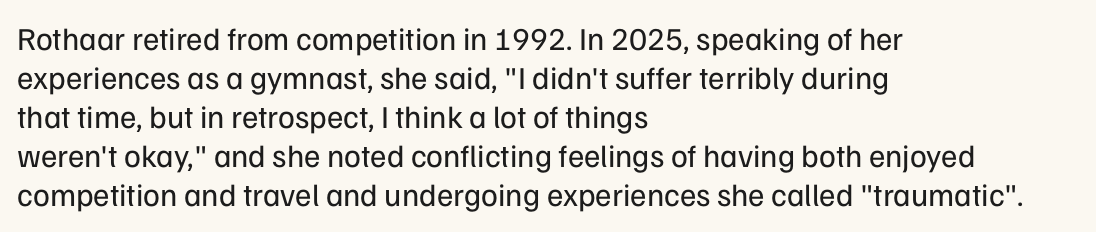
{"serif": "no", "italic": "no", "bold": "no", "weight": "regular", "width": "normal", "stroke_contrast": "low", "x_height": "medium", "monospaced": "no", "underline": "no", "align": "left", "line_spacing_ratio": 1.22, "letter_spacing": "normal", "letter_spacing_em": 0.0, "glyph_px": 32}
